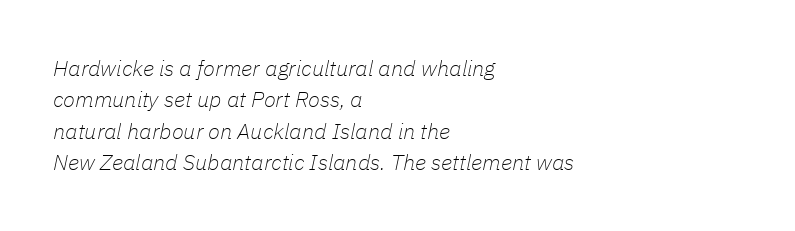
The image shows 22 px text type, italic (leaning right); set left-aligned, normal line spacing (1.43x), normal letter spacing, not underlined.
